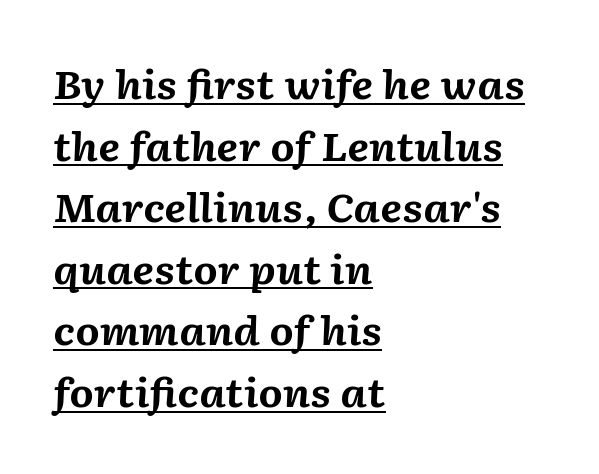
The letters advance in unequal steps, a hallmark of proportional type. An italicized treatment has been applied to the whole sample. The line-height multiplier appears to be the usual default. The passage shown is underscored from start to finish.
